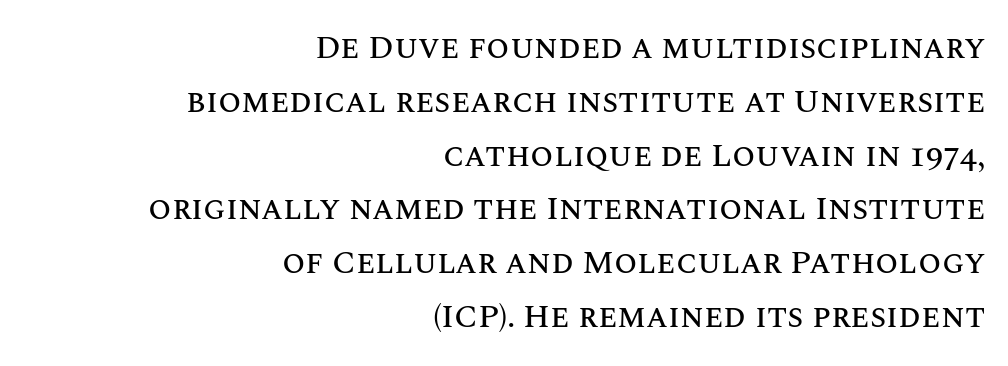
{"italic": "no", "width": "normal", "stroke_contrast": "medium", "x_height": "large", "monospaced": "no", "underline": "no", "align": "right", "line_spacing": "normal", "line_spacing_ratio": 1.63, "letter_spacing": "normal", "letter_spacing_em": 0.0, "glyph_px": 33}
